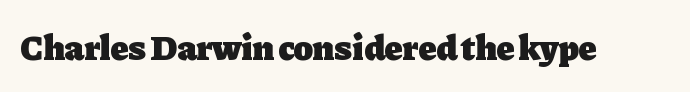
Q: Is the text bold? A: Yes.
Q: Is the text italic (slanted)? A: No, it is upright.
Q: Is the typeface a serif or a sans-serif typeface? A: Serif.
Q: Is the text underlined? A: No.
Q: Is the spacing between letters normal or unusually wide? A: Normal.
Q: Width (condensed, normal, or wide)? A: Normal.
Q: Stroke contrast? A: Low.
Q: x-height? A: Medium.
Q: Monospaced? A: No.
